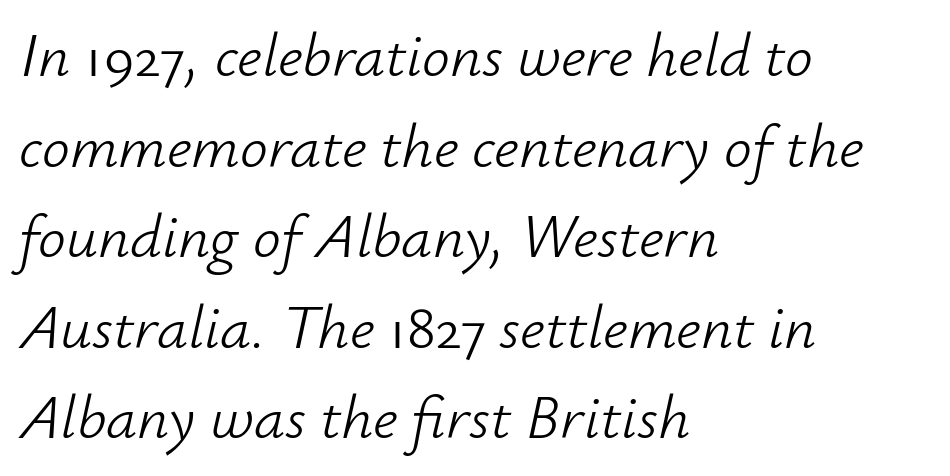
The font's italic variant was chosen for this text. A typesetter would call this proportional, since set widths differ per character. The block of text has a typical density, with ordinary space between rows. Nobody drew a line under any word here. Inter-character spacing is left at the font's built-in metrics.
